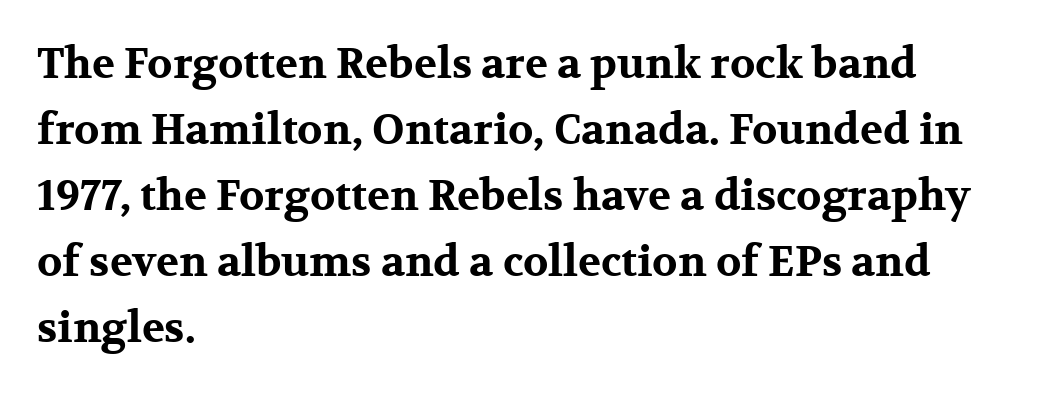
Designer's note — italics off, roman on. Note: serifs present on the glyphs. A typesetter would call this leading conventional body-copy spacing. You could call the tracking neutral — neither tight nor loose. The baseline area is clear. Alignment: flush left.
